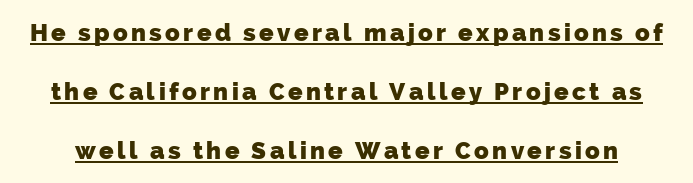
How would I describe the line gaps? Wide and relaxed. On the weight axis this lands at bold, roughly 700. The lettering is marked with a stroke running underneath it.
